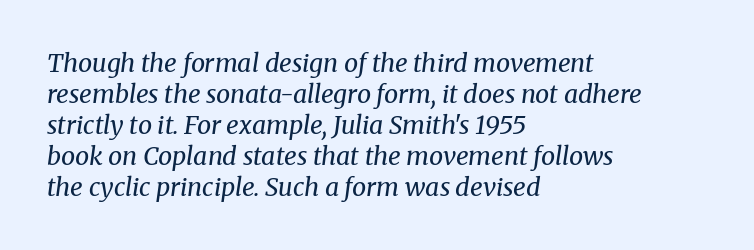
Q: Is the text bold? A: No.
Q: Is the text italic (slanted)? A: Yes, it leans right by about 8 degrees.
Q: Is the text underlined? A: No.
Q: How is the paragraph aligned? A: Left-aligned.
Q: Is the spacing between letters normal or unusually wide? A: Normal.
